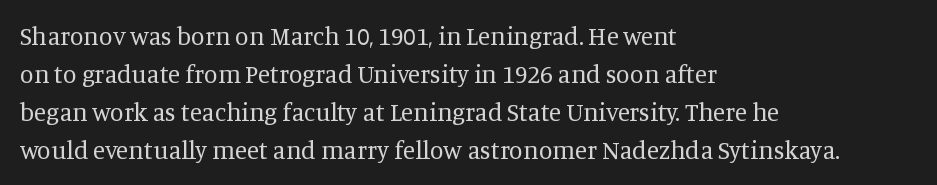
Q: Is the text bold? A: No.
Q: Is the text italic (slanted)? A: No, it is upright.
Q: Is the text underlined? A: No.
Q: How is the paragraph aligned? A: Left-aligned.
Q: Is the spacing between letters normal or unusually wide? A: Normal.
Q: Is the spacing between lines tight, normal or loose? A: Normal.
